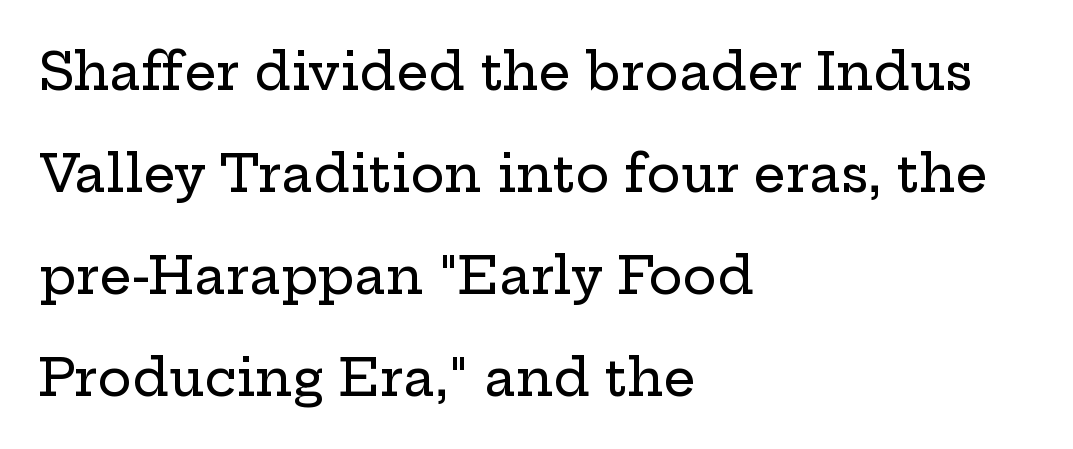
The image shows 51 px wide serif type, upright; set left-aligned, loose line spacing (2.0x), normal letter spacing, not underlined; low stroke contrast and a medium x-height.
